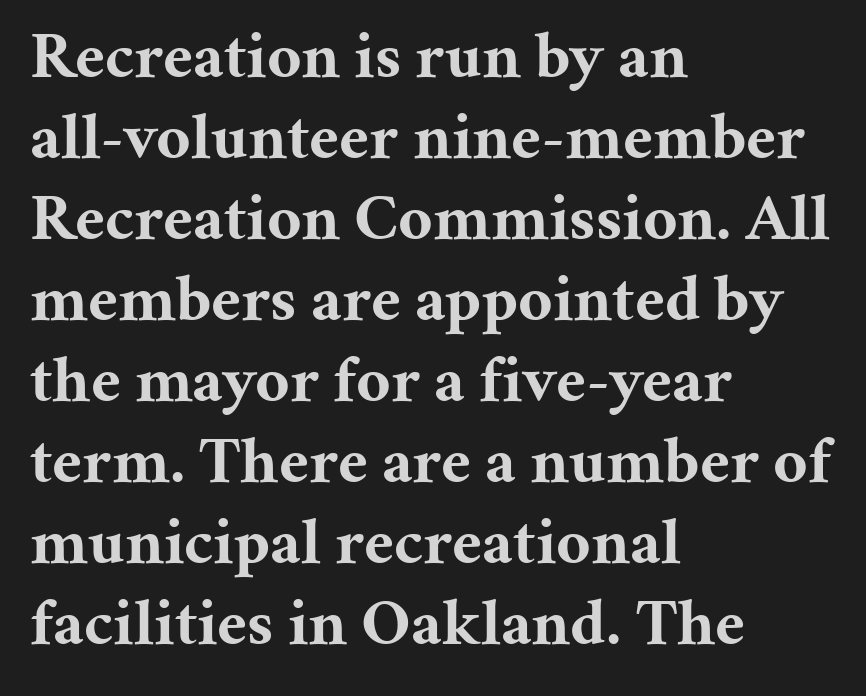
Q: Is the text bold? A: Yes.
Q: Is the text italic (slanted)? A: No, it is upright.
Q: Is the typeface a serif or a sans-serif typeface? A: Serif.
Q: Is the text underlined? A: No.
Q: How is the paragraph aligned? A: Left-aligned.
Q: Is the spacing between letters normal or unusually wide? A: Normal.
Q: Width (condensed, normal, or wide)? A: Normal.
Q: Stroke contrast? A: Medium.
Q: x-height? A: Medium.
Q: Monospaced? A: No.
